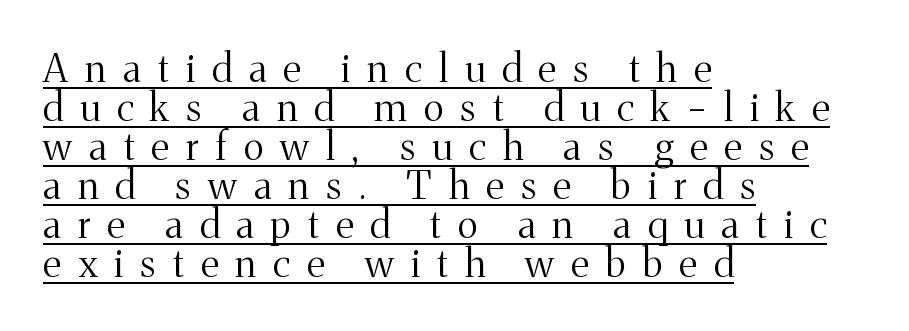
The image shows 39 px light serif type, upright; set left-aligned, tight line spacing (1.0x), unusually wide letter spacing (+0.44 em), underlined; medium stroke contrast and a medium x-height.
